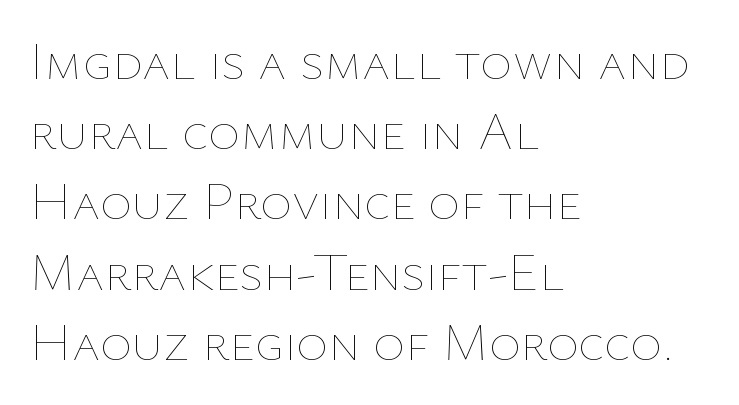
{"italic": "no", "bold": "no", "weight": "thin", "width": "normal", "stroke_contrast": "low", "x_height": "medium", "monospaced": "no", "underline": "no", "align": "left", "line_spacing": "normal", "line_spacing_ratio": 1.3, "letter_spacing": "normal", "letter_spacing_em": 0.0, "glyph_px": 54}
